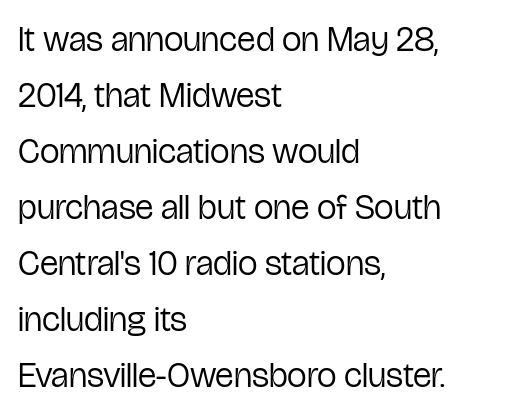
Q: Is the text bold? A: No.
Q: Is the text italic (slanted)? A: No, it is upright.
Q: Is the typeface a serif or a sans-serif typeface? A: Sans-serif.
Q: Is the text underlined? A: No.
Q: How is the paragraph aligned? A: Left-aligned.
Q: Is the spacing between letters normal or unusually wide? A: Normal.
Q: Is the spacing between lines tight, normal or loose? A: Normal.
Q: Width (condensed, normal, or wide)? A: Condensed.
Q: Stroke contrast? A: Low.
Q: x-height? A: Medium.
Q: Monospaced? A: No.
